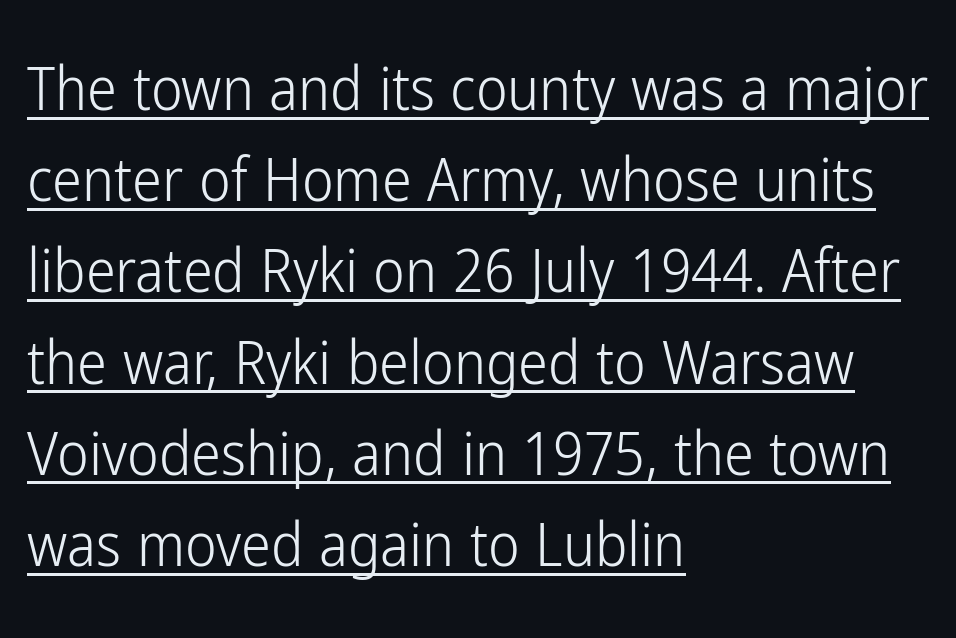
Is this a heavy cut? Hardly; it is regular or lighter. Is this a sans? Yes — the strokes have no serifs. Looks like regular typesetting: each glyph gets only the width it needs. The rendering uses a moderate line-height, typical for paragraphs.
